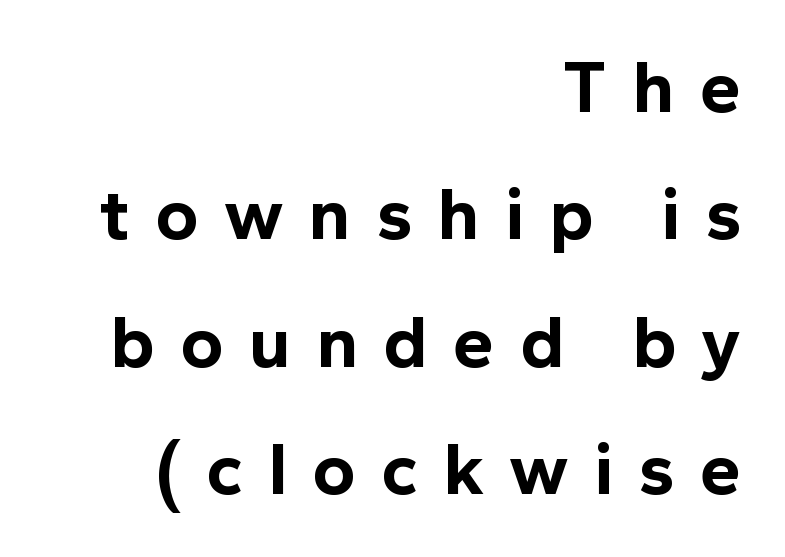
The lines in this sample share a right terminus and differ only in where they begin. These lines carry a lot of weight — the face is fully bold. Underlining? Definitely not there. Letter spacing: wide. A typesetter would call this proportional, since set widths differ per character. This sample uses a sans-serif face.
